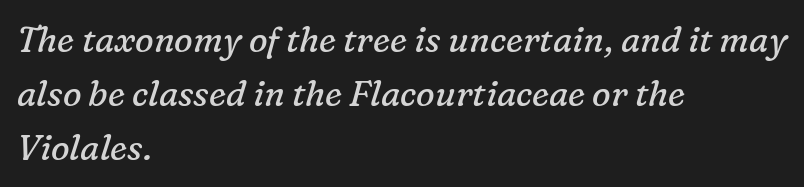
The image shows 35 px regular-weight serif type, italic (leaning right); set left-aligned, normal line spacing (1.55x), normal letter spacing, not underlined; low stroke contrast and a medium x-height.
